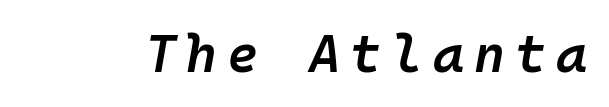
Q: Is the text bold? A: Semi-bold.
Q: Is the text italic (slanted)? A: Yes, it leans right by about 10 degrees.
Q: Is the text underlined? A: No.
Q: Width (condensed, normal, or wide)? A: Normal.
Q: Stroke contrast? A: Low.
Q: x-height? A: Medium.
Q: Monospaced? A: Yes.
